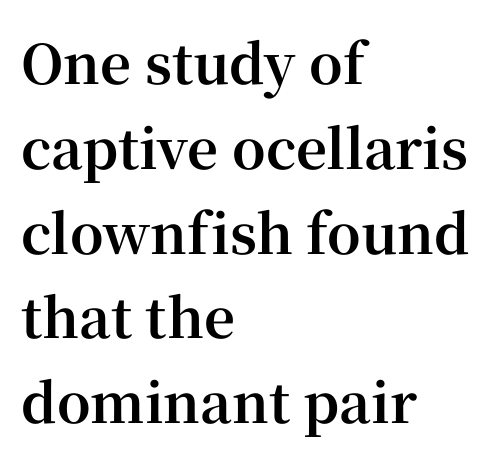
Type without underlining. Heavy-handed strokes throughout: this text is bold. The type family on display is of the serif kind. Line spacing here is normal. If you drew a line through each stem, it would be perfectly vertical. The paragraph has a hard left edge and a soft right edge.
